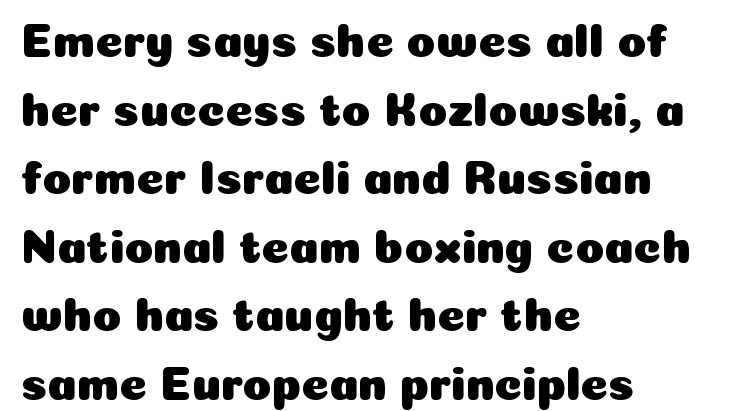
The image shows 47 px sans-serif type, upright; set left-aligned, normal line spacing (1.46x), normal letter spacing, not underlined; low stroke contrast and a medium x-height.
